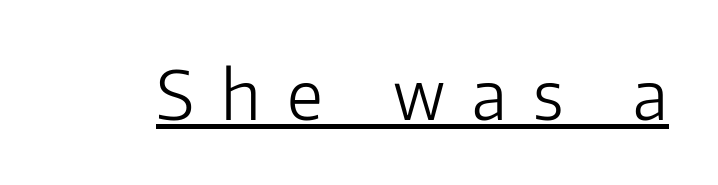
Q: Is the text bold? A: No.
Q: Is the text italic (slanted)? A: No, it is upright.
Q: Is the typeface a serif or a sans-serif typeface? A: Sans-serif.
Q: Is the text underlined? A: Yes.
Q: Is the spacing between letters normal or unusually wide? A: Unusually wide.
Q: Width (condensed, normal, or wide)? A: Normal.
Q: Stroke contrast? A: Low.
Q: x-height? A: Medium.
Q: Monospaced? A: No.
